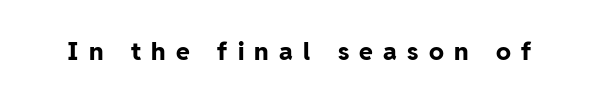
Has an underline been added? It has not. Glyph-to-glyph distance is far greater than everyday printed text. I'd describe the lettering as bold — thick and assertive. This sample uses an upright cut, with every glyph sitting square on the baseline.
